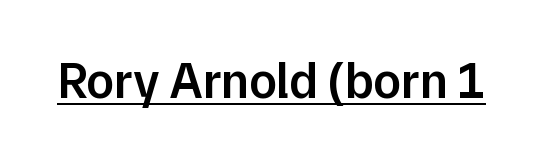
The image shows 50 px semibold sans-serif type, upright; set normal letter spacing, underlined; low stroke contrast and a medium x-height.
